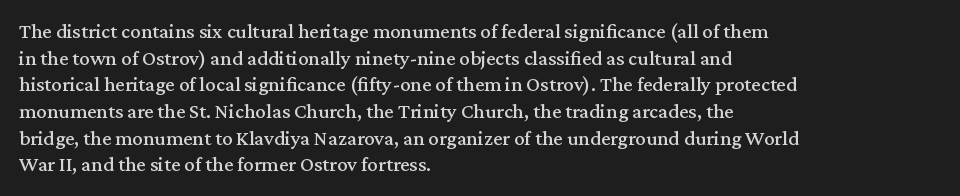
The image shows 21 px text type, upright; set left-aligned, normal line spacing (1.27x), normal letter spacing, not underlined.
